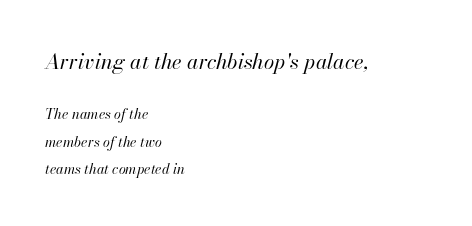
The image shows 21 px text type, italic (leaning right); set left-aligned, loose line spacing (1.97x), normal letter spacing, not underlined; the first (top) block is 1.5x larger.
